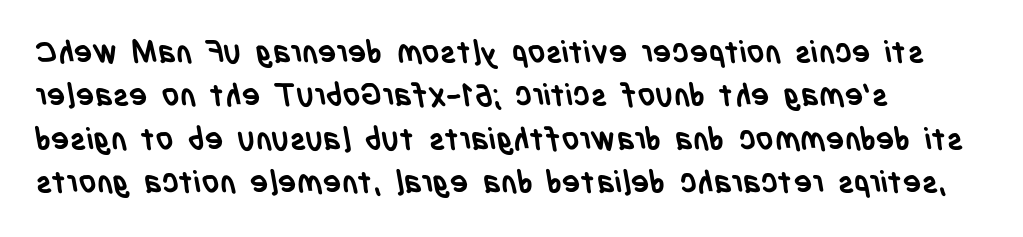
{"serif": "no", "bold": "yes", "weight": "semibold", "width": "condensed", "stroke_contrast": "low", "x_height": "large", "monospaced": "no", "underline": "no", "align": "left", "line_spacing": "normal", "line_spacing_ratio": 1.4, "letter_spacing": "normal", "letter_spacing_em": 0.0, "glyph_px": 31}
